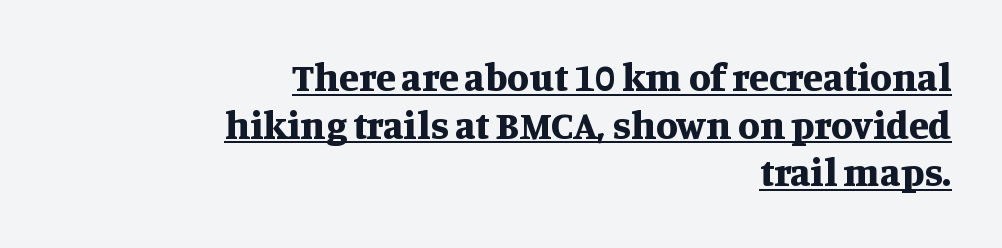
The image shows 40 px bold serif type, upright; set right-aligned, line spacing 1.19x, normal letter spacing, underlined; medium stroke contrast and a large x-height.
